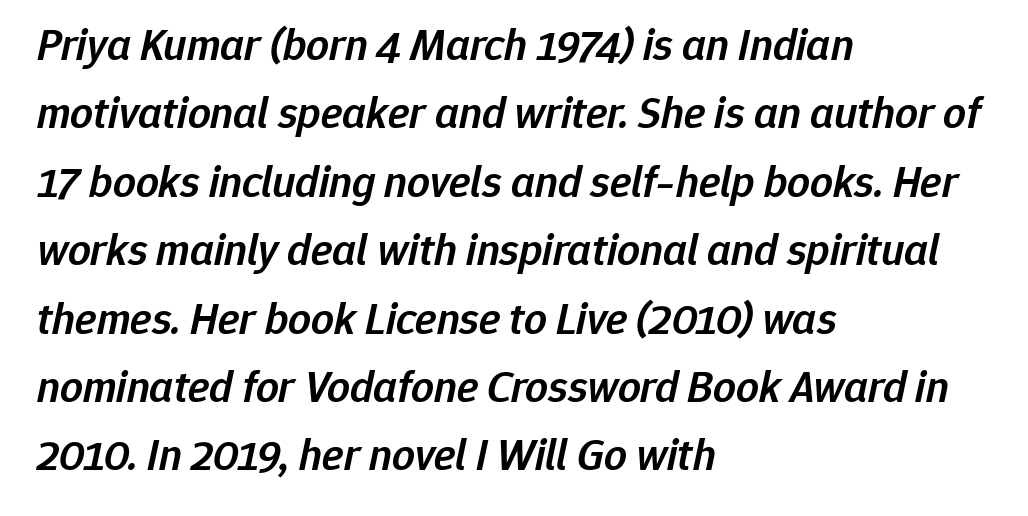
Q: Is the text bold? A: Semi-bold.
Q: Is the text italic (slanted)? A: Yes, it leans right by about 12 degrees.
Q: Is the text underlined? A: No.
Q: How is the paragraph aligned? A: Left-aligned.
Q: Is the spacing between letters normal or unusually wide? A: Normal.
Q: Is the spacing between lines tight, normal or loose? A: Normal.
Q: Width (condensed, normal, or wide)? A: Normal.
Q: Stroke contrast? A: Low.
Q: x-height? A: Medium.
Q: Monospaced? A: No.
